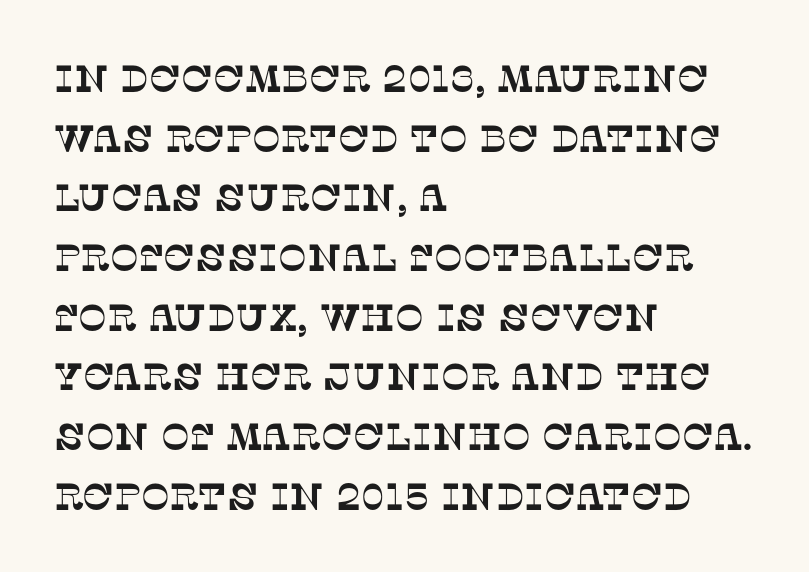
Each letter keeps its own natural width here, so spacing adapts to shape. The characters display serif detailing at their extremities. This block has exactly the height ordinary leading produces. The rag falls on the right side of this text block. The words here are not underlined. Letter spacing: default.
